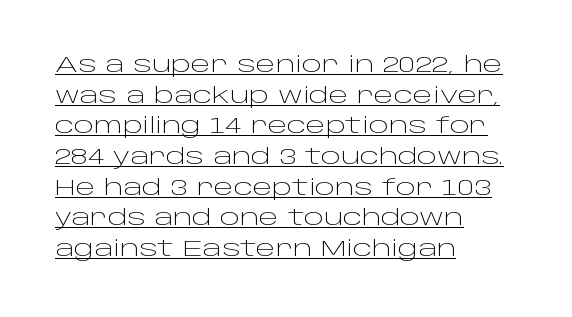
Q: Is the text bold? A: No.
Q: Is the text italic (slanted)? A: No, it is upright.
Q: Is the text underlined? A: Yes.
Q: How is the paragraph aligned? A: Left-aligned.
Q: Is the spacing between letters normal or unusually wide? A: Normal.
Q: Is the spacing between lines tight, normal or loose? A: Normal.
